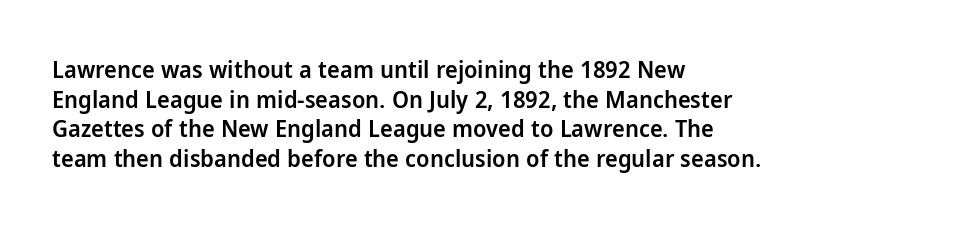
The image shows 24 px text type, upright; set left-aligned, line spacing 1.23x, normal letter spacing, not underlined.
